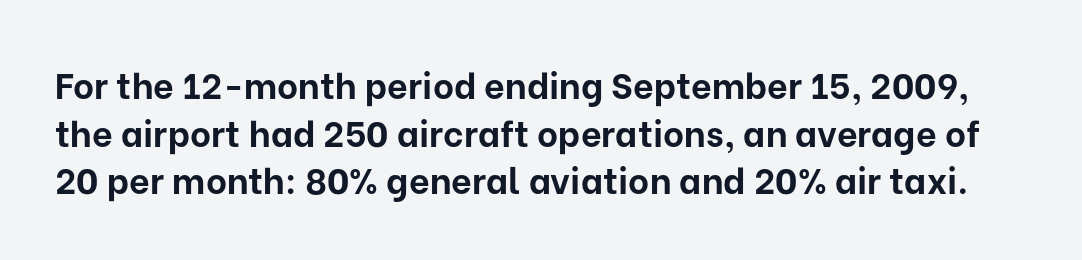
{"serif": "no", "italic": "no", "bold": "yes", "weight": "bold", "width": "normal", "stroke_contrast": "low", "x_height": "medium", "monospaced": "no", "underline": "no", "line_spacing": "normal", "line_spacing_ratio": 1.32, "letter_spacing": "normal", "letter_spacing_em": 0.0, "glyph_px": 36}
